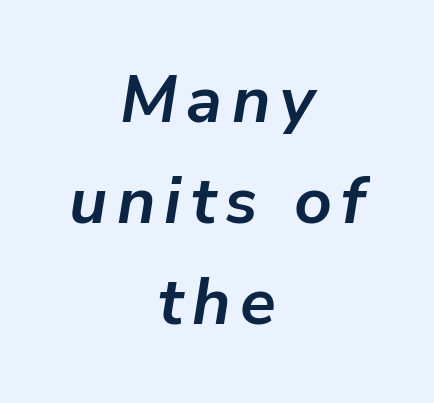
{"italic": "yes", "lean": "right", "slant_degrees": 9, "bold": "yes", "weight": "semibold", "width": "normal", "stroke_contrast": "low", "x_height": "medium", "monospaced": "no", "underline": "no", "align": "center", "line_spacing": "normal", "line_spacing_ratio": 1.53, "glyph_px": 66}
